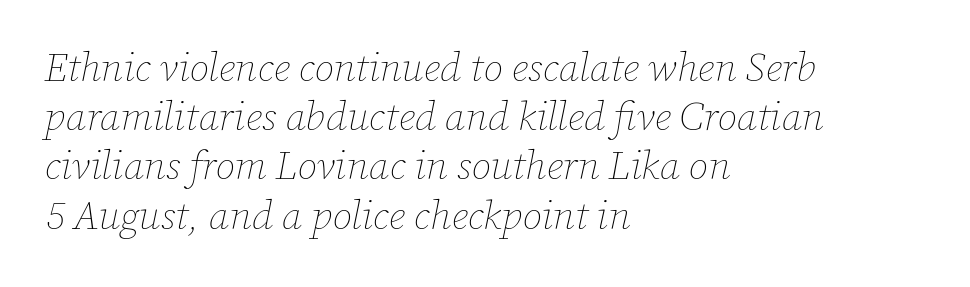
{"italic": "yes", "lean": "right", "slant_degrees": 12, "bold": "no", "weight": "thin", "width": "normal", "stroke_contrast": "low", "x_height": "medium", "monospaced": "no", "underline": "no", "align": "left", "line_spacing_ratio": 1.23, "letter_spacing": "normal", "letter_spacing_em": 0.0, "glyph_px": 40}
